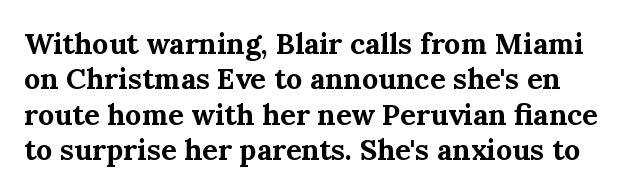
The space beneath each line is pristine and unruled. Designer's note — italics off, roman on. Look at the bottom of the vertical strokes: they flare into serifs here. Is this a fixed-width face? No — the glyphs have proportional, varying widths. Bold? Absolutely — the strokes are thick and heavy. The rendering keeps characters at their native spacing.
